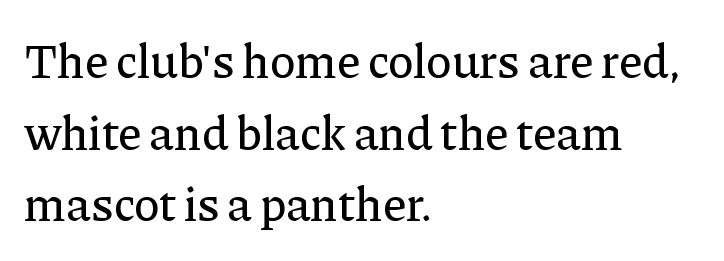
{"serif": "yes", "italic": "no", "width": "normal", "stroke_contrast": "low", "x_height": "medium", "monospaced": "no", "underline": "no", "align": "left", "line_spacing": "normal", "line_spacing_ratio": 1.49, "letter_spacing": "normal", "letter_spacing_em": 0.0, "glyph_px": 48}
